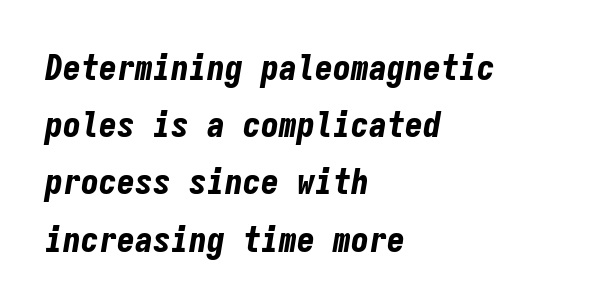
The image shows 36 px bold, condensed type, italic (leaning right), monospaced; set left-aligned, normal line spacing (1.59x), normal letter spacing, not underlined; low stroke contrast and a medium x-height.
